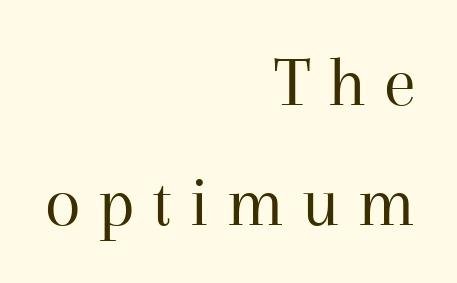
The image shows 73 px regular-weight serif type, upright; set right-aligned, normal line spacing (1.64x), unusually wide letter spacing (+0.24 em), not underlined; medium stroke contrast and a medium x-height.
